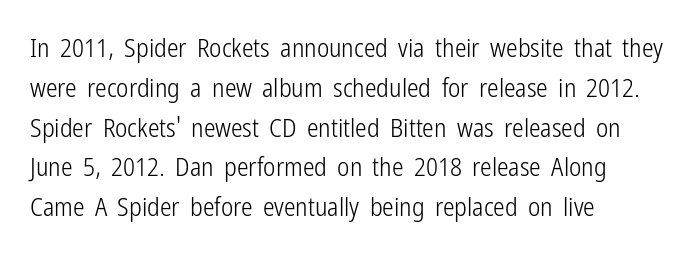
Q: Is the text bold? A: No.
Q: Is the text italic (slanted)? A: No, it is upright.
Q: Is the text underlined? A: No.
Q: How is the paragraph aligned? A: Left-aligned.
Q: Is the spacing between letters normal or unusually wide? A: Normal.
Q: Is the spacing between lines tight, normal or loose? A: Normal.
